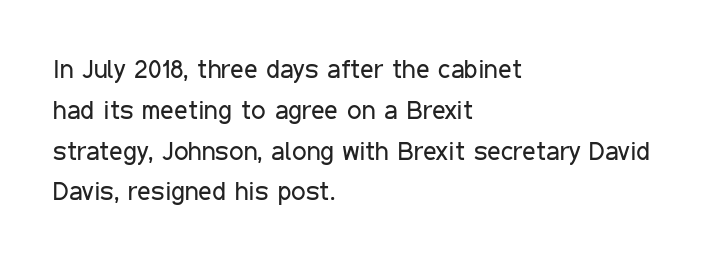
The image shows 26 px text type, upright; set left-aligned, normal line spacing (1.57x), normal letter spacing, not underlined.
